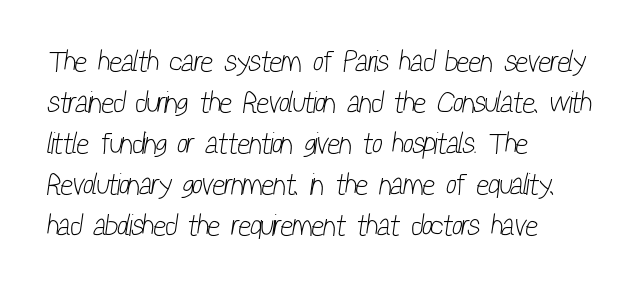
{"serif": "no", "bold": "no", "weight": "light", "width": "condensed", "stroke_contrast": "low", "x_height": "medium", "monospaced": "no", "underline": "no", "align": "left", "line_spacing": "normal", "line_spacing_ratio": 1.37, "letter_spacing": "normal", "letter_spacing_em": 0.0, "glyph_px": 30}
